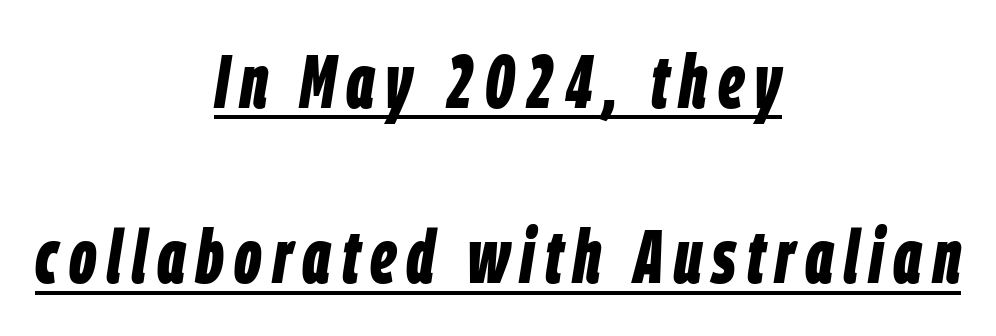
{"italic": "yes", "lean": "right", "slant_degrees": 9, "bold": "yes", "weight": "bold", "width": "condensed", "stroke_contrast": "low", "x_height": "large", "monospaced": "no", "underline": "yes", "align": "center", "line_spacing": "loose", "line_spacing_ratio": 2.34, "glyph_px": 75}
